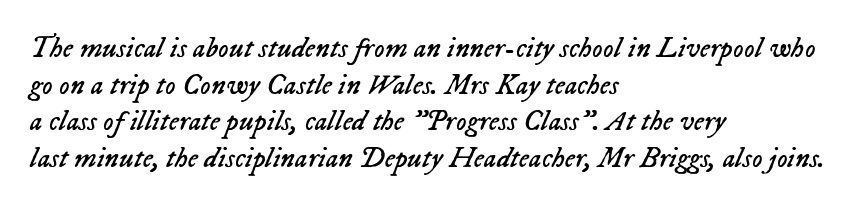
The image shows 29 px regular-weight type, italic (leaning right); set left-aligned, normal line spacing (1.26x), normal letter spacing, not underlined; low stroke contrast and a medium x-height.
